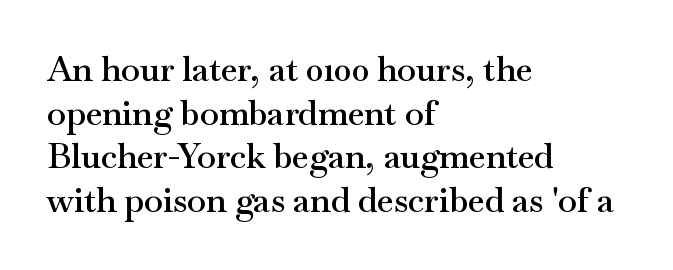
The image shows 34 px semibold, wide serif type, upright; set left-aligned, normal line spacing (1.28x), normal letter spacing, not underlined; medium stroke contrast and a small x-height.
